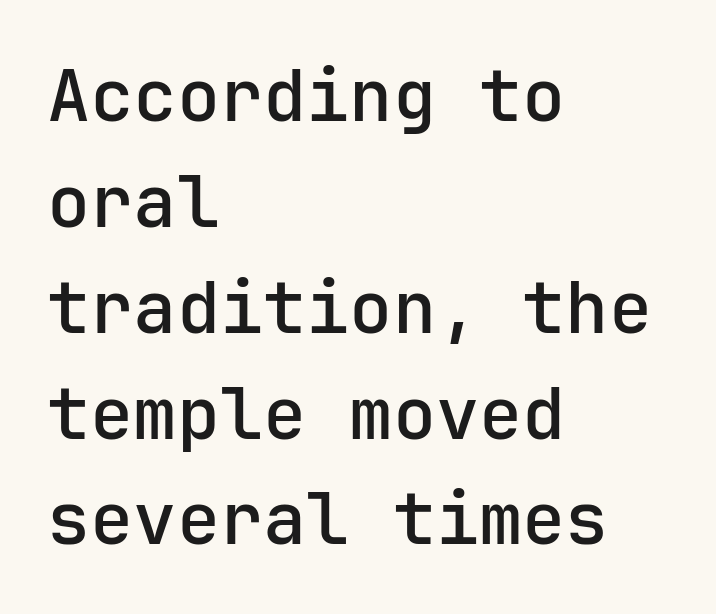
The rendering shows plain stroke endings on the letterforms — a sans-serif design. Notice how descenders clear the ascenders below comfortably — that's standard leading. What stands out about the letter spacing? Nothing — it is the standard amount. Think of a typewriter: that constant character pitch is what you see here. In CSS terms this would be text-align: left.
